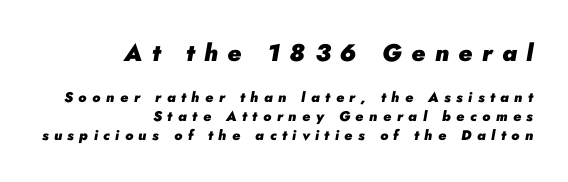
{"italic": "yes", "lean": "right", "slant_degrees": 10, "bold": "yes", "underline": "no", "align": "right", "line_spacing": "normal", "line_spacing_ratio": 1.37, "letter_spacing": "wide", "letter_spacing_em": 0.39, "larger_block": "first", "size_ratio": 1.71, "glyph_px": 24}
